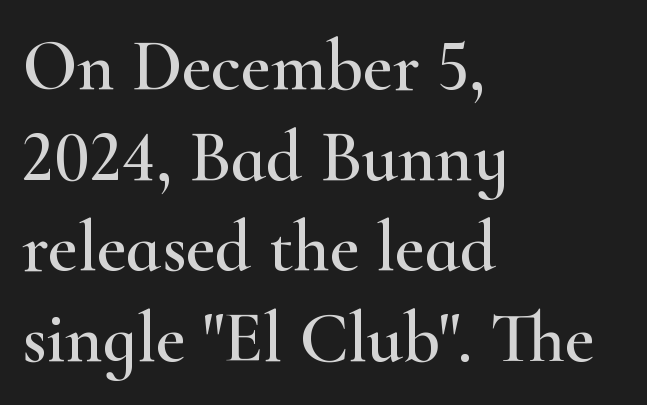
{"serif": "yes", "italic": "no", "width": "wide", "stroke_contrast": "high", "x_height": "small", "monospaced": "no", "underline": "no", "align": "left", "line_spacing": "normal", "line_spacing_ratio": 1.26, "letter_spacing": "normal", "letter_spacing_em": 0.0, "glyph_px": 72}
